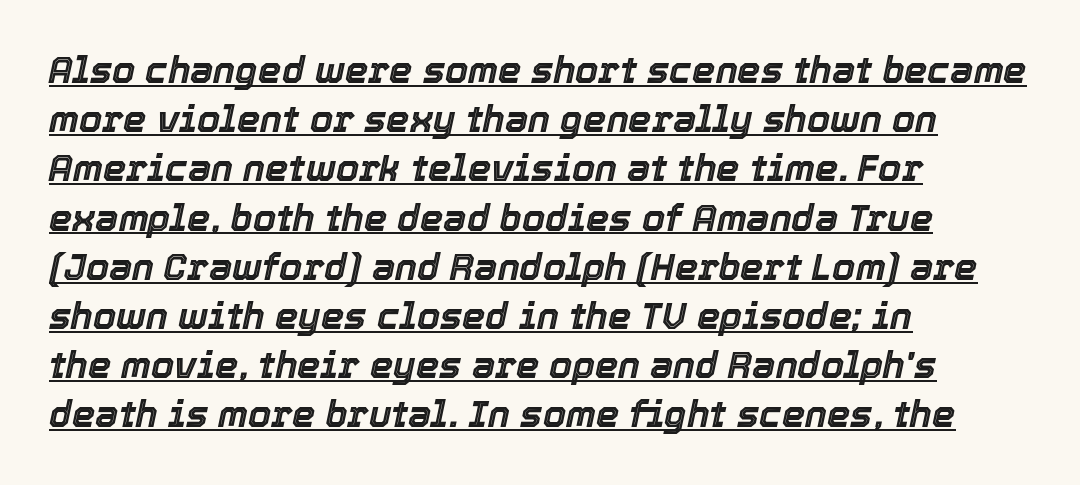
{"italic": "yes", "lean": "right", "slant_degrees": 12, "width": "normal", "x_height": "medium", "monospaced": "no", "underline": "yes", "align": "left", "line_spacing": "normal", "line_spacing_ratio": 1.33, "letter_spacing": "normal", "letter_spacing_em": 0.0, "glyph_px": 37}
